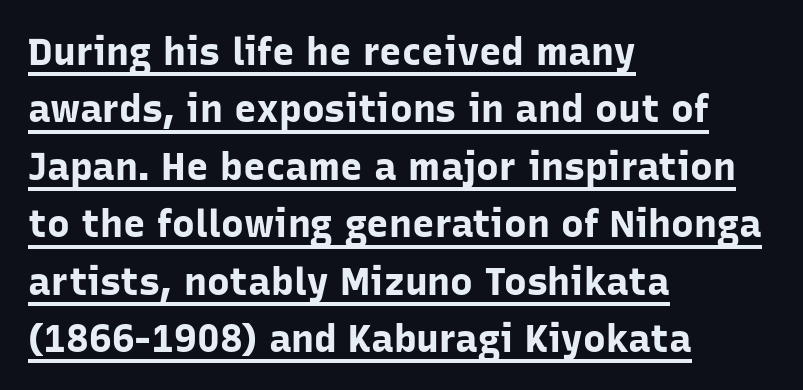
{"serif": "no", "italic": "no", "bold": "yes", "weight": "bold", "width": "normal", "stroke_contrast": "low", "x_height": "medium", "monospaced": "no", "underline": "yes", "align": "left", "line_spacing": "normal", "line_spacing_ratio": 1.51, "letter_spacing": "normal", "letter_spacing_em": 0.0, "glyph_px": 38}
